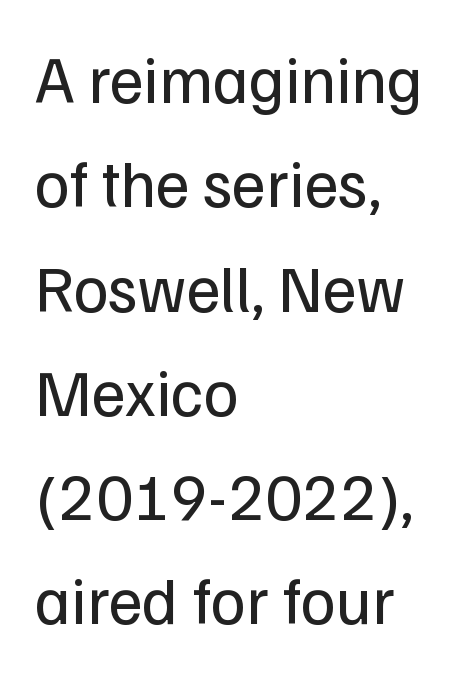
The image shows 66 px regular-weight sans-serif type, upright; set left-aligned, normal line spacing (1.58x), normal letter spacing, not underlined; low stroke contrast and a medium x-height.
